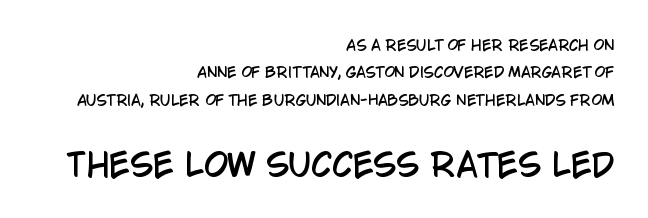
Q: Is the text italic (slanted)? A: No, it is upright.
Q: Is the typeface a serif or a sans-serif typeface? A: Sans-serif.
Q: Is the text underlined? A: No.
Q: How is the paragraph aligned? A: Right-aligned.
Q: Is the spacing between letters normal or unusually wide? A: Normal.
Q: Is the spacing between lines tight, normal or loose? A: Loose.
Q: Which block of text is set in a larger size, the first (top) or the second (bottom)? A: The second (bottom) one.
Q: Width (condensed, normal, or wide)? A: Condensed.
Q: Stroke contrast? A: Low.
Q: x-height? A: Large.
Q: Monospaced? A: No.
